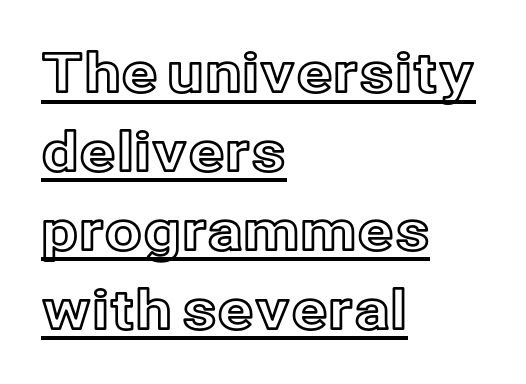
The rendering uses a moderate line-height, typical for paragraphs. Proportional: the letters do not fall into vertical columns. Does the copy run flush right? No — it runs flush left. Tracking value appears to be zero — textbook default spacing.
